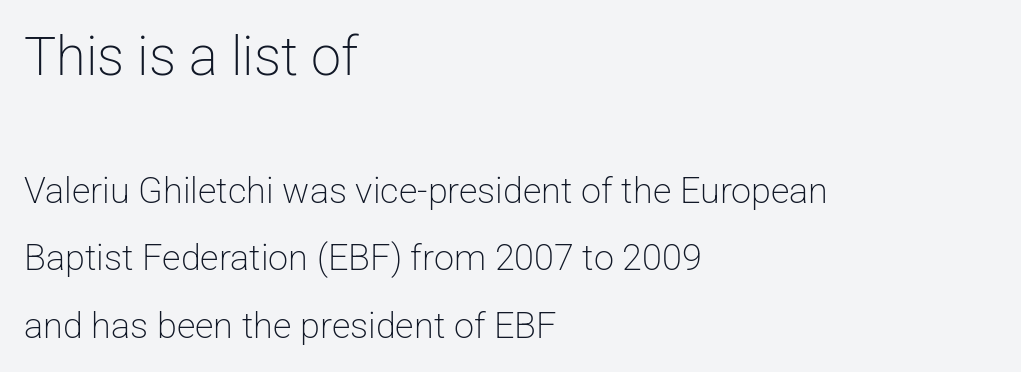
{"serif": "no", "italic": "no", "bold": "no", "weight": "light", "width": "normal", "stroke_contrast": "low", "x_height": "medium", "monospaced": "no", "underline": "no", "align": "left", "line_spacing_ratio": 1.88, "letter_spacing": "normal", "letter_spacing_em": 0.0, "larger_block": "first", "size_ratio": 1.5, "glyph_px": 54}
